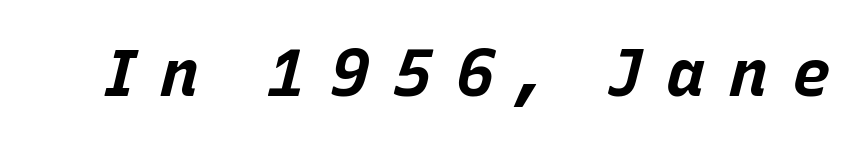
Spacing between characters has been opened up far beyond the box default. This sample uses an oblique cut, with every glyph tilted off the vertical. Proportional: the letters do not fall into vertical columns. No word sits above an underline.
